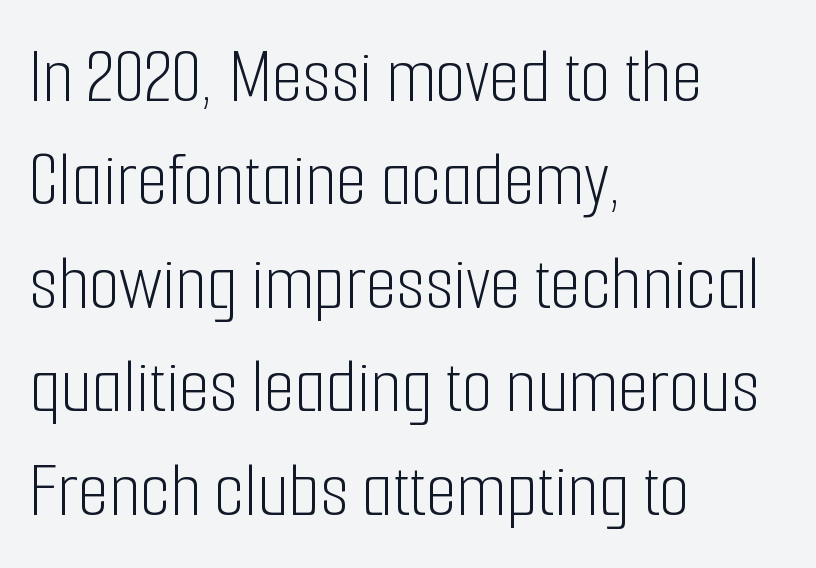
A classic flush-left, rag-right setting is used for this passage. The letterforms sit at book weight or below. The text was rendered using a sans face with plain stroke endings. The type is set solid horizontally, with unmodified tracking. Do the characters align in a grid? No, the font is proportional. A clean baseline with only descenders dipping below it.
